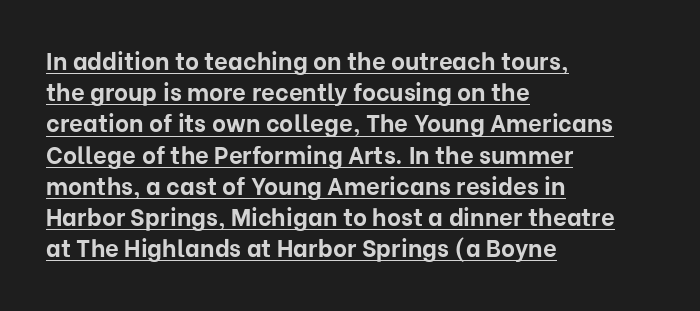
{"italic": "no", "bold": "yes", "underline": "yes", "align": "left", "line_spacing": "normal", "line_spacing_ratio": 1.3, "letter_spacing": "normal", "letter_spacing_em": 0.0, "glyph_px": 24}
